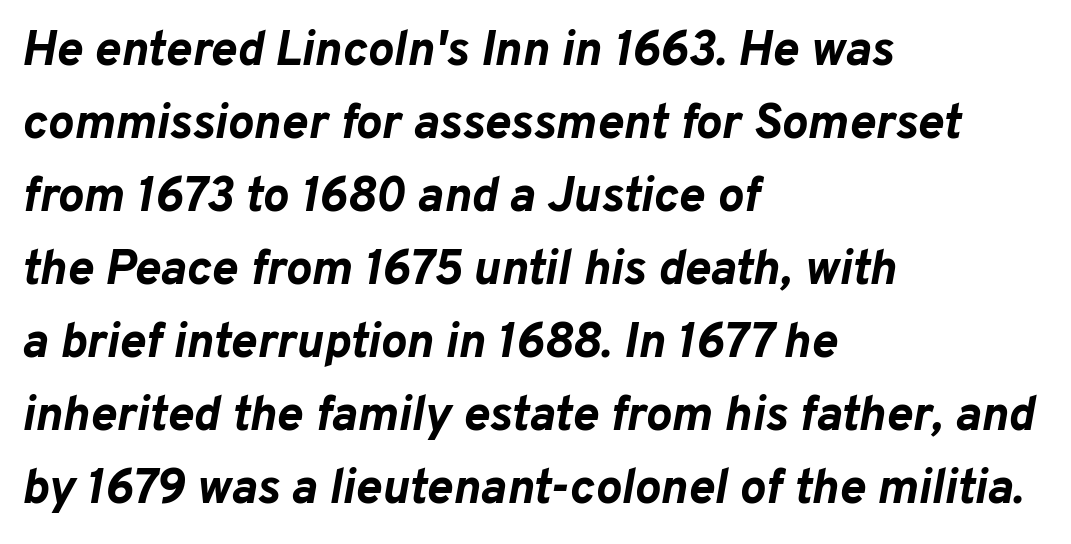
The glyphs look as if they've been sheared to an angle. A bare baseline throughout the passage. Spacing verdict: proportional, widths tailored to each character. These lines sit exactly where default settings would place them. Here the glyphs are tracked normally, forming tight word shapes. In CSS terms this would be text-align: left.
